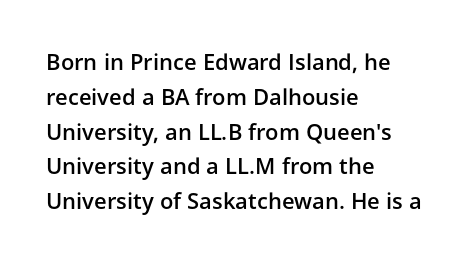
The image shows 22 px text type, upright; set left-aligned, normal line spacing (1.58x), normal letter spacing, not underlined.
